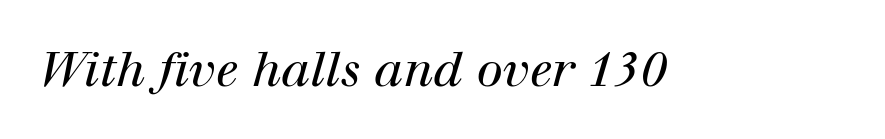
Proportional: the letters do not fall into vertical columns. Honestly, the letter spacing is just normal — you wouldn't notice it. Rule under the text: the space is simply empty. Does the type have serifs? Yes, each stem ends in a small foot.
